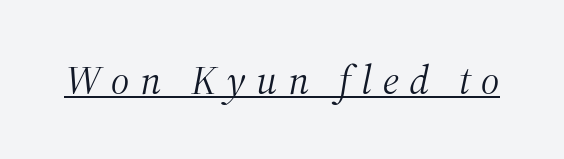
Vertical stems look standard width or narrower in stroke. Would a proofreader flag this as italicized? Yes. Caption: expanded tracking, letters set apart. Varying glyph widths throughout — classic text-font behaviour. The font family rendered here belongs to the serif group. The rendering uses the underline text-decoration.
